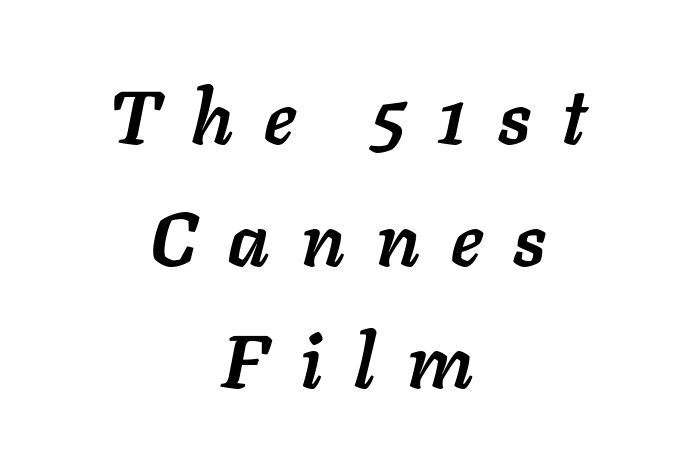
What weight is shown? A full bold with thick strokes. Leading: standard. Looking at the ascenders, they clearly lean. Horizontally, the lines are justified to the midpoint only.
